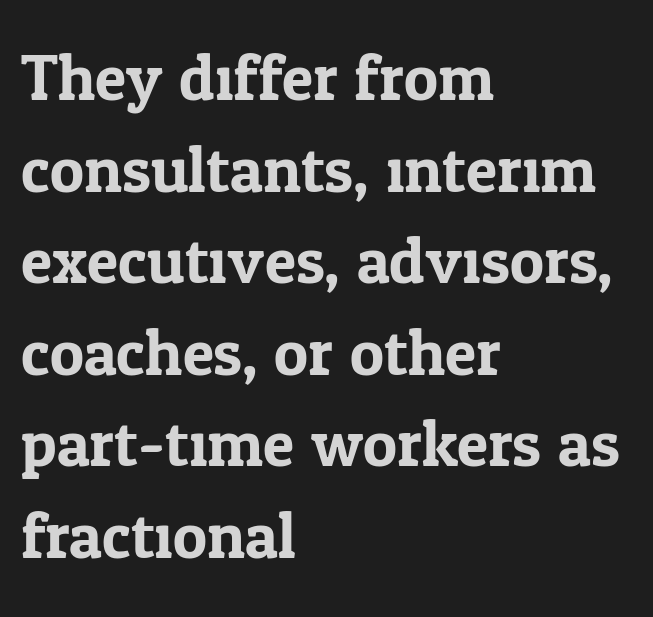
Here the glyphs are tracked normally, forming tight word shapes. Posture: straight, roman, zero tilt. Only glyphs here, with clear space below each row. This sample uses a serif face.
